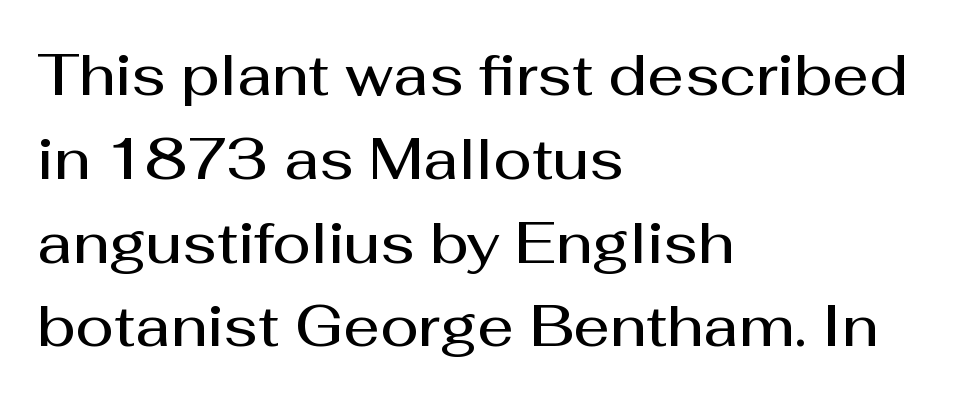
Q: Is the text bold? A: Semi-bold.
Q: Is the text italic (slanted)? A: No, it is upright.
Q: Is the typeface a serif or a sans-serif typeface? A: Sans-serif.
Q: Is the text underlined? A: No.
Q: How is the paragraph aligned? A: Left-aligned.
Q: Is the spacing between letters normal or unusually wide? A: Normal.
Q: Is the spacing between lines tight, normal or loose? A: Normal.
Q: Width (condensed, normal, or wide)? A: Normal.
Q: Stroke contrast? A: Medium.
Q: x-height? A: Medium.
Q: Monospaced? A: No.
